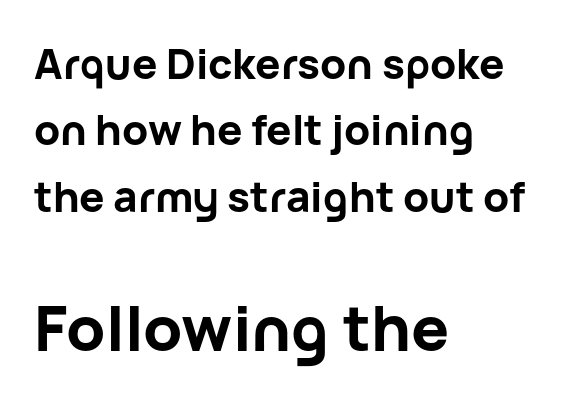
Q: Is the text bold? A: Yes.
Q: Is the text italic (slanted)? A: No, it is upright.
Q: Is the typeface a serif or a sans-serif typeface? A: Sans-serif.
Q: Is the text underlined? A: No.
Q: How is the paragraph aligned? A: Left-aligned.
Q: Is the spacing between letters normal or unusually wide? A: Normal.
Q: Is the spacing between lines tight, normal or loose? A: Normal.
Q: Which block of text is set in a larger size, the first (top) or the second (bottom)? A: The second (bottom) one.
Q: Width (condensed, normal, or wide)? A: Normal.
Q: Stroke contrast? A: Low.
Q: x-height? A: Medium.
Q: Monospaced? A: No.
